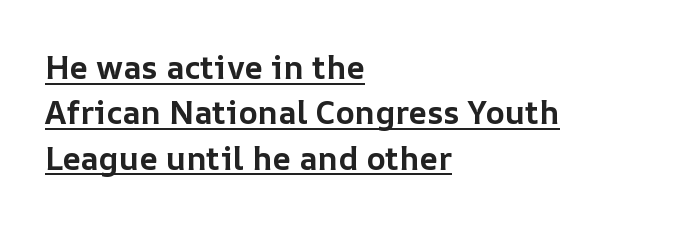
The image shows 32 px bold type, upright; set left-aligned, normal line spacing (1.42x), normal letter spacing, underlined; low stroke contrast and a medium x-height.
